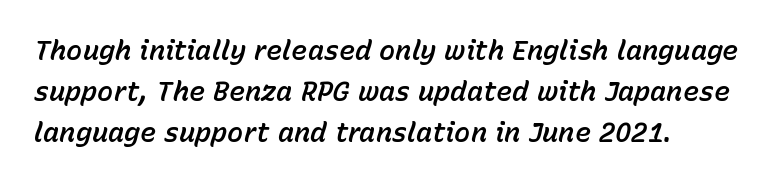
Q: Is the text italic (slanted)? A: Yes, it leans right by about 15 degrees.
Q: Is the text underlined? A: No.
Q: How is the paragraph aligned? A: Left-aligned.
Q: Is the spacing between letters normal or unusually wide? A: Normal.
Q: Is the spacing between lines tight, normal or loose? A: Normal.
